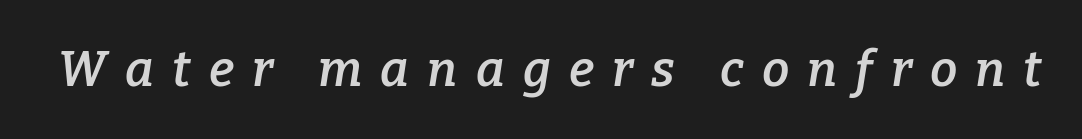
{"serif": "yes", "italic": "yes", "lean": "right", "slant_degrees": 9, "bold": "semi", "weight": "semibold", "width": "normal", "stroke_contrast": "low", "x_height": "medium", "monospaced": "no", "underline": "no", "letter_spacing": "wide", "letter_spacing_em": 0.37, "glyph_px": 49}
